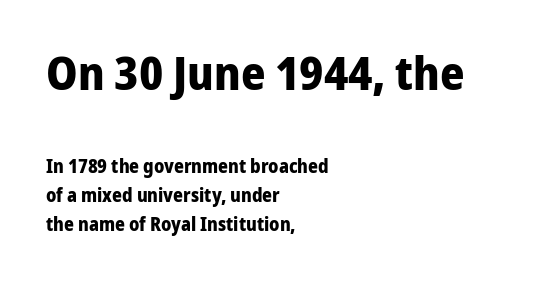
Q: Is the text bold? A: Yes.
Q: Is the text italic (slanted)? A: No, it is upright.
Q: Is the typeface a serif or a sans-serif typeface? A: Sans-serif.
Q: Is the text underlined? A: No.
Q: How is the paragraph aligned? A: Left-aligned.
Q: Is the spacing between letters normal or unusually wide? A: Normal.
Q: Is the spacing between lines tight, normal or loose? A: Normal.
Q: Which block of text is set in a larger size, the first (top) or the second (bottom)? A: The first (top) one.
Q: Width (condensed, normal, or wide)? A: Normal.
Q: Stroke contrast? A: Low.
Q: x-height? A: Medium.
Q: Monospaced? A: No.
